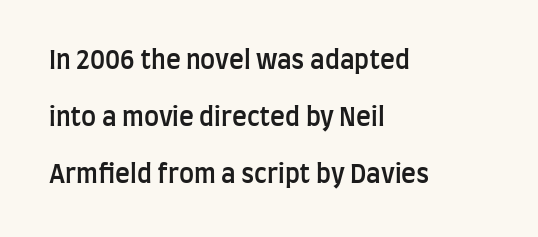
Q: Is the text bold? A: Semi-bold.
Q: Is the text italic (slanted)? A: No, it is upright.
Q: Is the text underlined? A: No.
Q: How is the paragraph aligned? A: Left-aligned.
Q: Is the spacing between letters normal or unusually wide? A: Normal.
Q: Is the spacing between lines tight, normal or loose? A: Loose.
